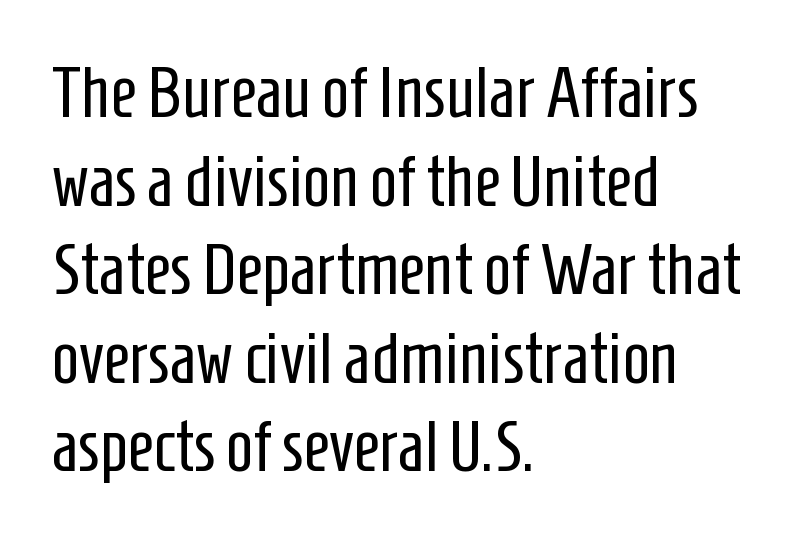
{"serif": "no", "italic": "no", "bold": "no", "weight": "regular", "width": "condensed", "stroke_contrast": "low", "x_height": "medium", "monospaced": "no", "underline": "no", "align": "left", "line_spacing_ratio": 1.23, "letter_spacing": "normal", "letter_spacing_em": 0.0, "glyph_px": 72}
